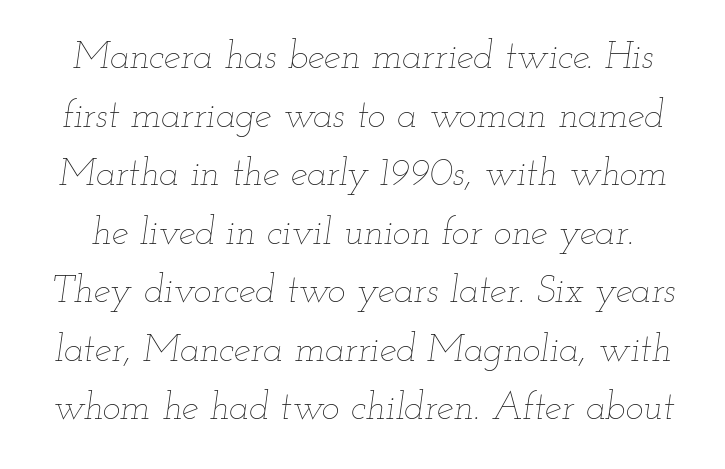
{"italic": "yes", "lean": "right", "slant_degrees": 12, "bold": "no", "weight": "thin", "width": "wide", "stroke_contrast": "low", "x_height": "small", "monospaced": "no", "underline": "no", "line_spacing": "normal", "line_spacing_ratio": 1.54, "letter_spacing": "normal", "letter_spacing_em": 0.0, "glyph_px": 38}
